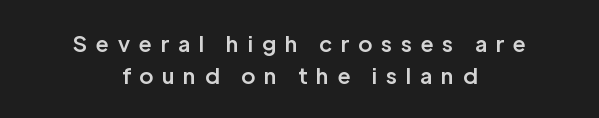
Alignment: centered. How are the letters spaced? Widely, with obvious added tracking. Line spacing here is normal. The string is rendered with underlining switched off. Upright lettering throughout.
